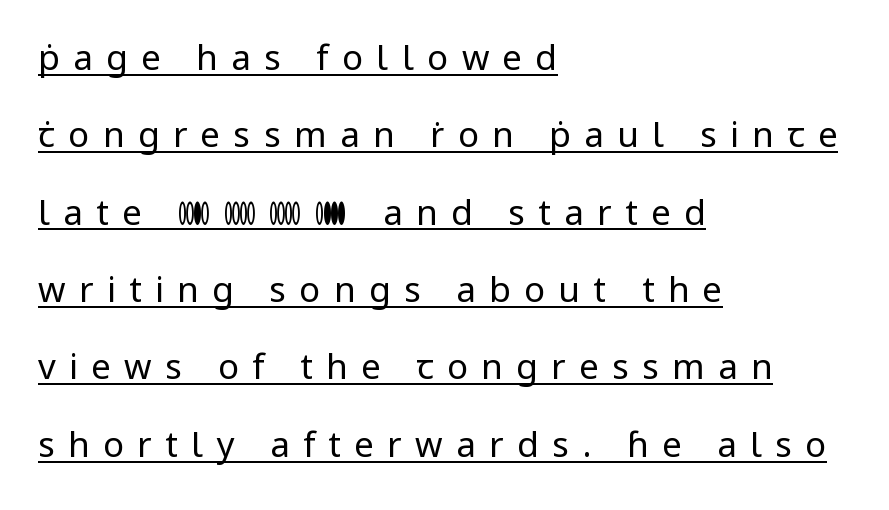
The image shows 35 px regular-weight sans-serif type, upright; set left-aligned, loose line spacing (2.21x), unusually wide letter spacing (+0.38 em), underlined; low stroke contrast and a medium x-height.
